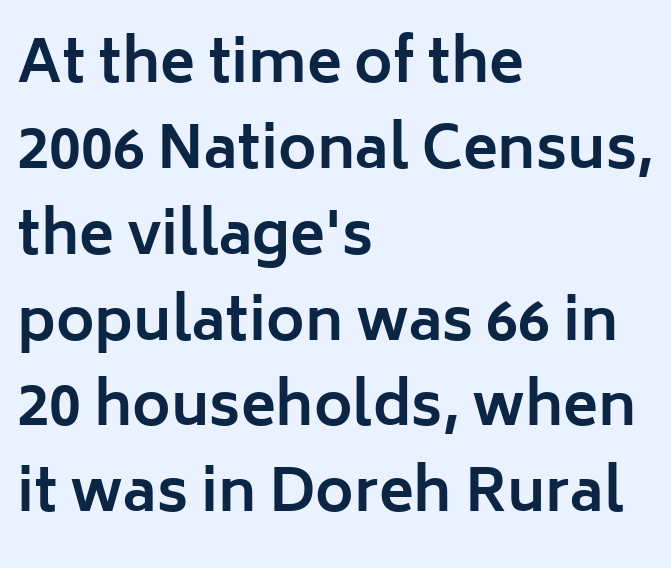
The image shows 58 px bold sans-serif type, upright; set left-aligned, normal line spacing (1.48x), normal letter spacing, not underlined; low stroke contrast and a medium x-height.
